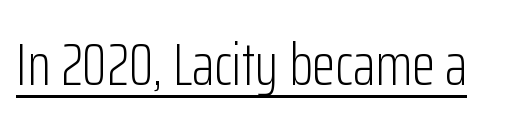
If you drew a line through each stem, it would be perfectly vertical. The rendering uses natural spacing where letterforms have individual widths. No letter is thick-stroked: the sample isn't bold. Students, note that the glyphs here touch the page at normal intervals. A rule runs beneath these lines of type.
